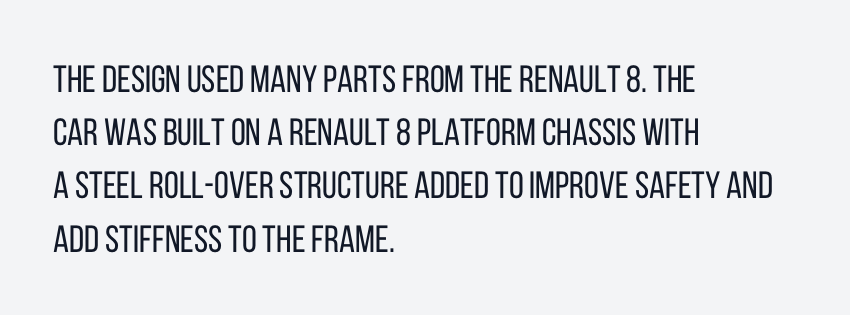
Q: Is the text bold? A: No.
Q: Is the text italic (slanted)? A: No, it is upright.
Q: Is the typeface a serif or a sans-serif typeface? A: Sans-serif.
Q: Is the text underlined? A: No.
Q: How is the paragraph aligned? A: Left-aligned.
Q: Is the spacing between letters normal or unusually wide? A: Normal.
Q: Is the spacing between lines tight, normal or loose? A: Normal.
Q: Width (condensed, normal, or wide)? A: Condensed.
Q: Stroke contrast? A: Low.
Q: x-height? A: Large.
Q: Monospaced? A: No.
